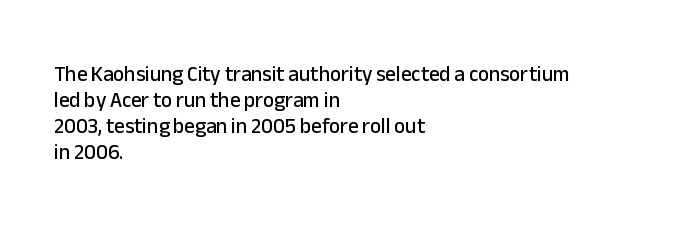
Q: Is the text italic (slanted)? A: No, it is upright.
Q: Is the text underlined? A: No.
Q: How is the paragraph aligned? A: Left-aligned.
Q: Is the spacing between letters normal or unusually wide? A: Normal.
